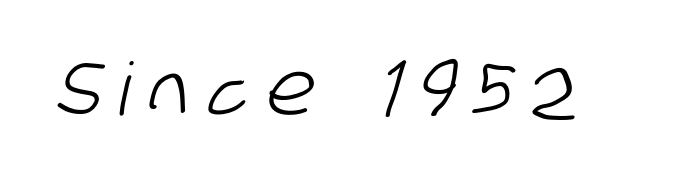
{"serif": "no", "width": "condensed", "stroke_contrast": "low", "x_height": "large", "monospaced": "no", "underline": "no", "letter_spacing": "wide", "letter_spacing_em": 0.26, "glyph_px": 73}
